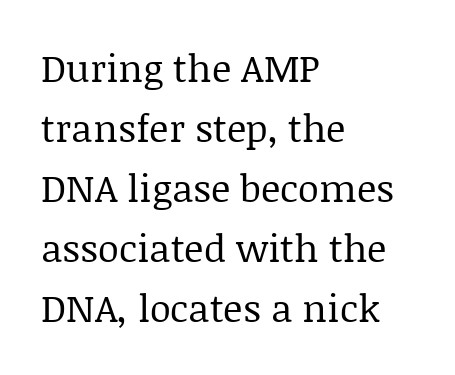
The image shows 38 px regular-weight serif type, upright; set left-aligned, normal line spacing (1.58x), normal letter spacing, not underlined; low stroke contrast and a large x-height.
